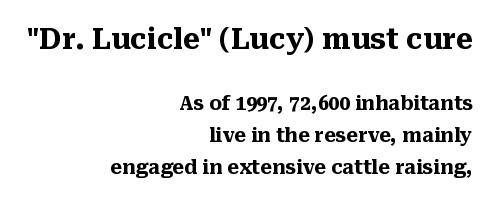
Q: Is the text bold? A: Yes.
Q: Is the text italic (slanted)? A: No, it is upright.
Q: Is the typeface a serif or a sans-serif typeface? A: Serif.
Q: Is the text underlined? A: No.
Q: How is the paragraph aligned? A: Right-aligned.
Q: Is the spacing between letters normal or unusually wide? A: Normal.
Q: Is the spacing between lines tight, normal or loose? A: Normal.
Q: Which block of text is set in a larger size, the first (top) or the second (bottom)? A: The first (top) one.
Q: Width (condensed, normal, or wide)? A: Normal.
Q: Stroke contrast? A: Medium.
Q: x-height? A: Medium.
Q: Monospaced? A: No.
